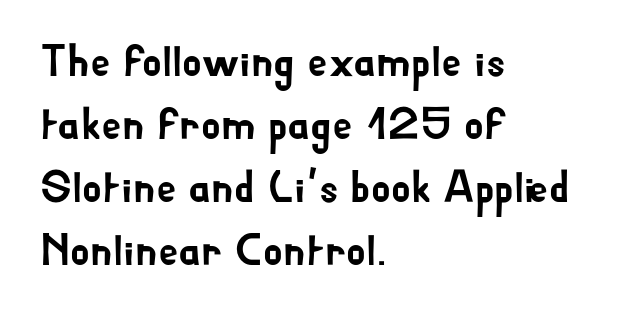
{"serif": "no", "italic": "no", "width": "normal", "stroke_contrast": "low", "x_height": "small", "monospaced": "no", "underline": "no", "align": "left", "line_spacing": "normal", "line_spacing_ratio": 1.4, "letter_spacing": "normal", "letter_spacing_em": 0.0, "glyph_px": 45}
